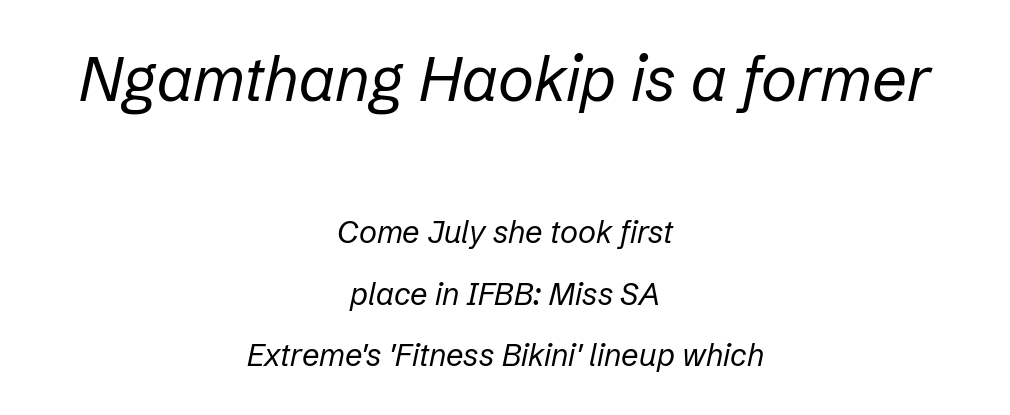
Q: Is the text bold? A: No.
Q: Is the text italic (slanted)? A: Yes, it leans right by about 12 degrees.
Q: Is the text underlined? A: No.
Q: How is the paragraph aligned? A: Centered.
Q: Is the spacing between letters normal or unusually wide? A: Normal.
Q: Is the spacing between lines tight, normal or loose? A: Loose.
Q: Which block of text is set in a larger size, the first (top) or the second (bottom)? A: The first (top) one.
Q: Width (condensed, normal, or wide)? A: Normal.
Q: Stroke contrast? A: Low.
Q: x-height? A: Medium.
Q: Monospaced? A: No.
